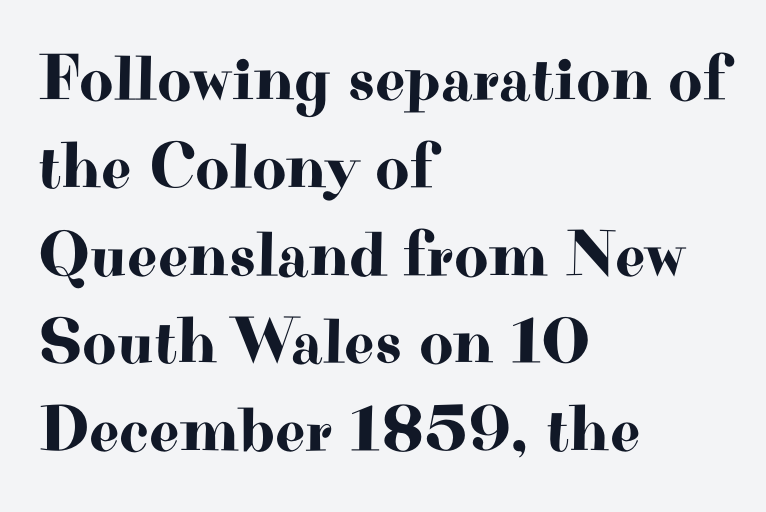
{"serif": "yes", "italic": "no", "width": "wide", "stroke_contrast": "high", "x_height": "small", "monospaced": "no", "underline": "no", "align": "left", "line_spacing": "normal", "line_spacing_ratio": 1.33, "letter_spacing": "normal", "letter_spacing_em": 0.0, "glyph_px": 66}
